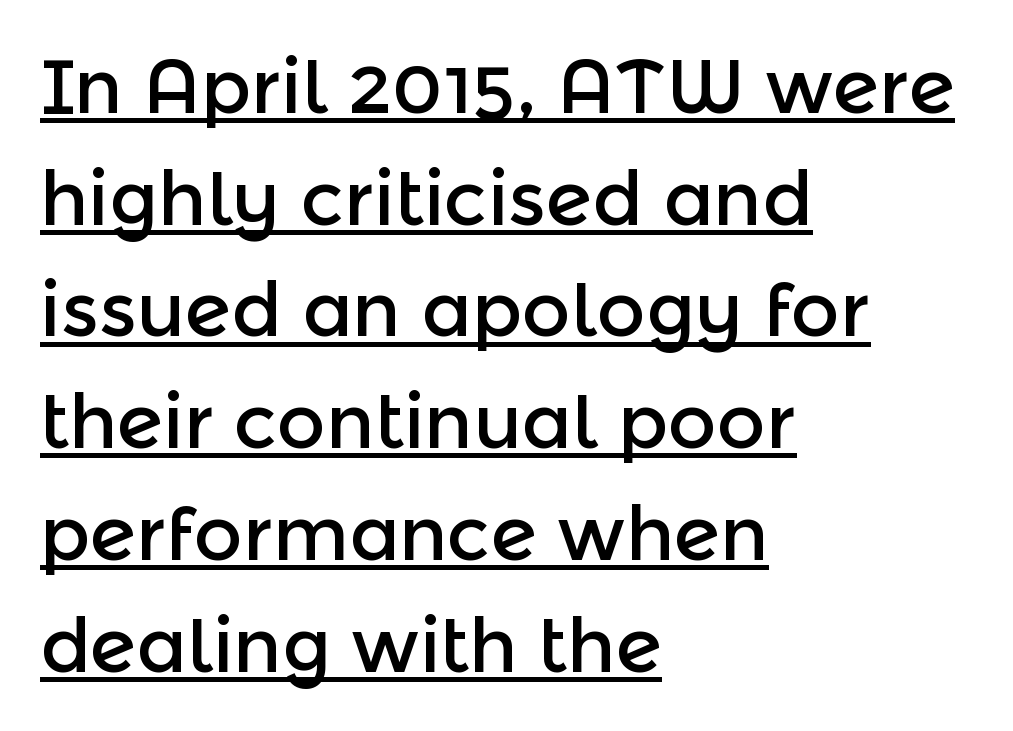
Q: Is the text italic (slanted)? A: No, it is upright.
Q: Is the typeface a serif or a sans-serif typeface? A: Sans-serif.
Q: Is the text underlined? A: Yes.
Q: How is the paragraph aligned? A: Left-aligned.
Q: Is the spacing between letters normal or unusually wide? A: Normal.
Q: Is the spacing between lines tight, normal or loose? A: Normal.
Q: Width (condensed, normal, or wide)? A: Normal.
Q: x-height? A: Medium.
Q: Monospaced? A: No.
